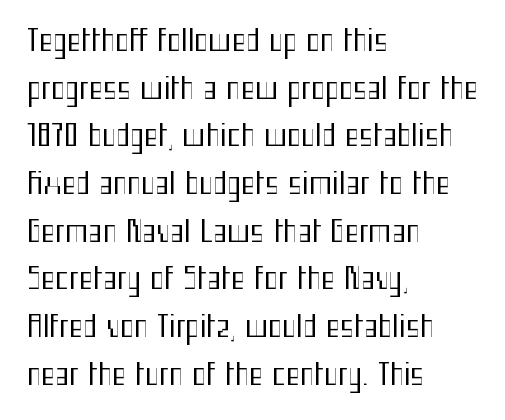
{"serif": "no", "italic": "no", "bold": "no", "weight": "regular", "width": "condensed", "stroke_contrast": "medium", "x_height": "medium", "monospaced": "no", "underline": "no", "align": "left", "line_spacing": "normal", "line_spacing_ratio": 1.59, "letter_spacing": "normal", "letter_spacing_em": 0.0, "glyph_px": 30}
